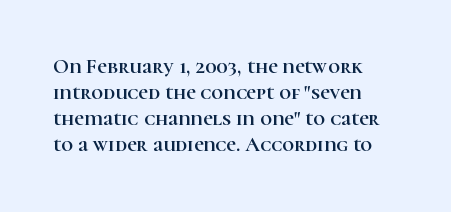
{"italic": "no", "underline": "no", "align": "left", "line_spacing_ratio": 1.24, "letter_spacing": "normal", "letter_spacing_em": 0.0, "glyph_px": 21}
